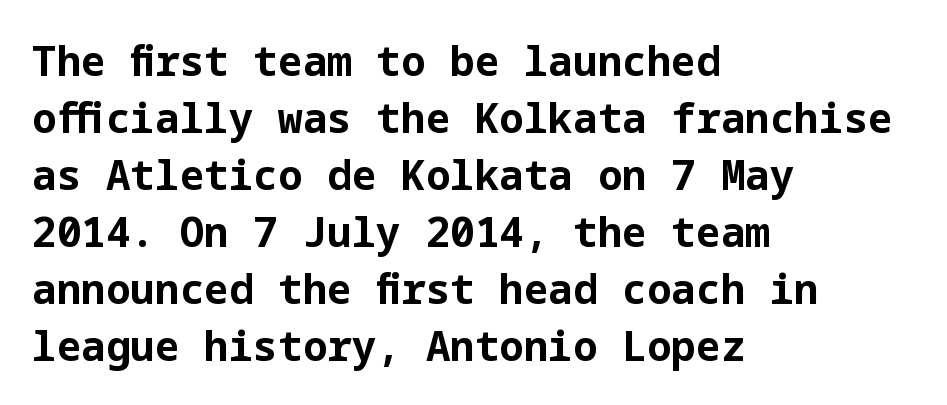
Unlike italic type, these characters show no tilt at all. The area under the type is left untouched. This rendering employs a face without finishing strokes, i.e., a sans-serif. Baseline-to-baseline distance is the conventional proportion of letter height. The rendering anchors every line to the left-hand side. The letterforms sit shoulder to shoulder at normal distance.
